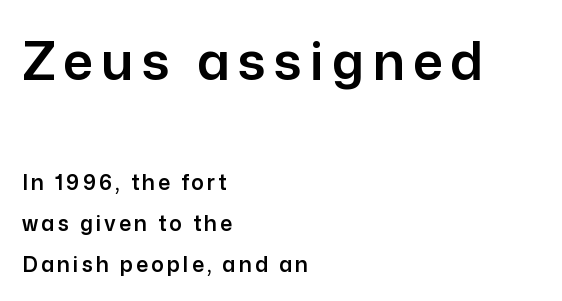
The image shows 53 px sans-serif type, upright; set left-aligned, loose line spacing (1.94x), not underlined; the first (top) block is 2.52x larger; low stroke contrast and a medium x-height.
